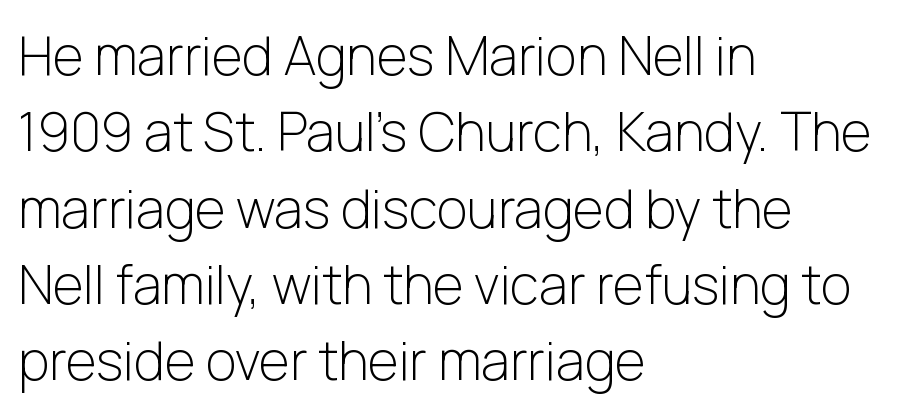
{"serif": "no", "italic": "no", "bold": "no", "weight": "light", "width": "normal", "stroke_contrast": "low", "x_height": "medium", "monospaced": "no", "underline": "no", "align": "left", "line_spacing": "normal", "line_spacing_ratio": 1.44, "letter_spacing": "normal", "letter_spacing_em": 0.0, "glyph_px": 53}
